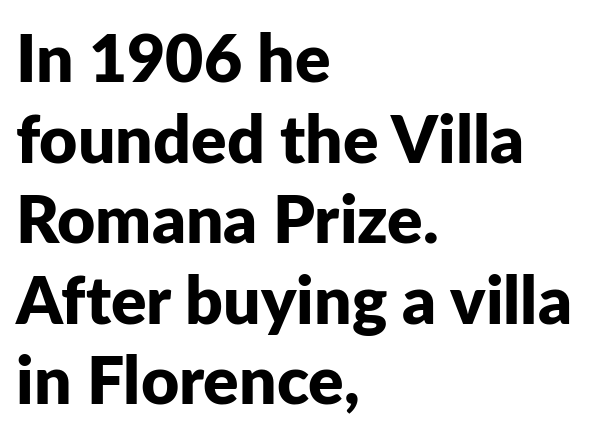
{"serif": "no", "italic": "no", "bold": "yes", "weight": "bold", "width": "normal", "stroke_contrast": "low", "x_height": "medium", "monospaced": "no", "underline": "no", "align": "left", "line_spacing_ratio": 1.22, "letter_spacing": "normal", "letter_spacing_em": 0.0, "glyph_px": 66}
